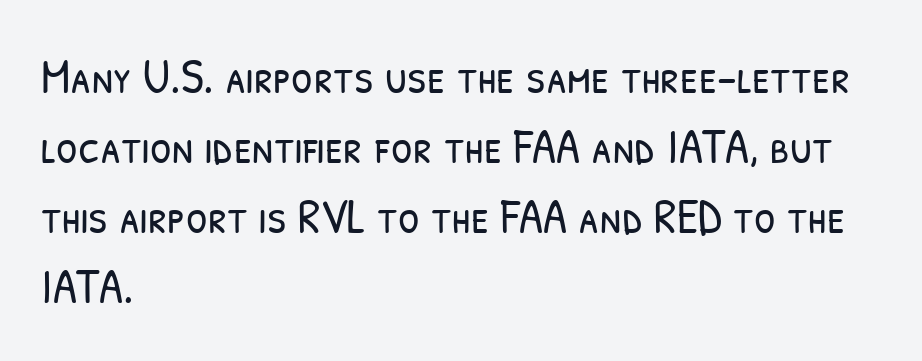
The image shows 49 px light, condensed sans-serif type; set left-aligned, normal line spacing (1.43x), normal letter spacing, not underlined; low stroke contrast and a medium x-height.
